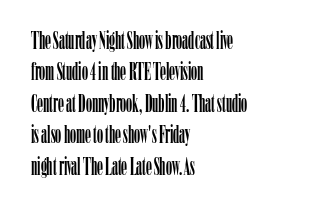
Q: Is the text italic (slanted)? A: No, it is upright.
Q: Is the text underlined? A: No.
Q: How is the paragraph aligned? A: Left-aligned.
Q: Is the spacing between letters normal or unusually wide? A: Normal.
Q: Is the spacing between lines tight, normal or loose? A: Normal.
